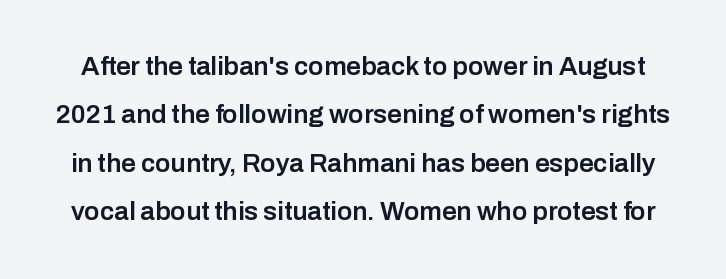
Q: Is the text bold? A: Semi-bold.
Q: Is the text italic (slanted)? A: No, it is upright.
Q: Is the text underlined? A: No.
Q: Is the spacing between letters normal or unusually wide? A: Normal.
